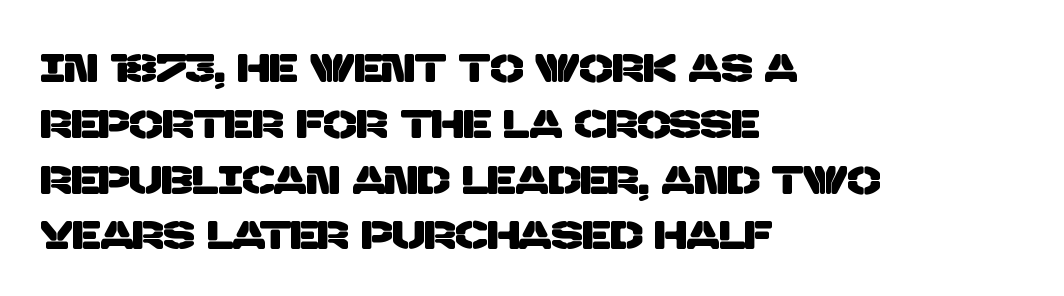
{"serif": "no", "width": "normal", "stroke_contrast": "low", "x_height": "large", "monospaced": "no", "underline": "no", "align": "left", "line_spacing": "normal", "line_spacing_ratio": 1.43, "letter_spacing": "normal", "letter_spacing_em": 0.0, "glyph_px": 39}
